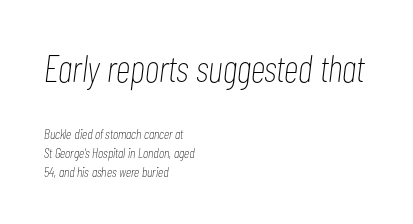
Two sizes are in play, and the larger belongs to the first block. The passage shown is typed in a proportional face where columns would drift. The strokes carry an ordinary text weight at most. Style check: oblique. Characters follow at the spacing the type designer built in. No word sits above an underline.
